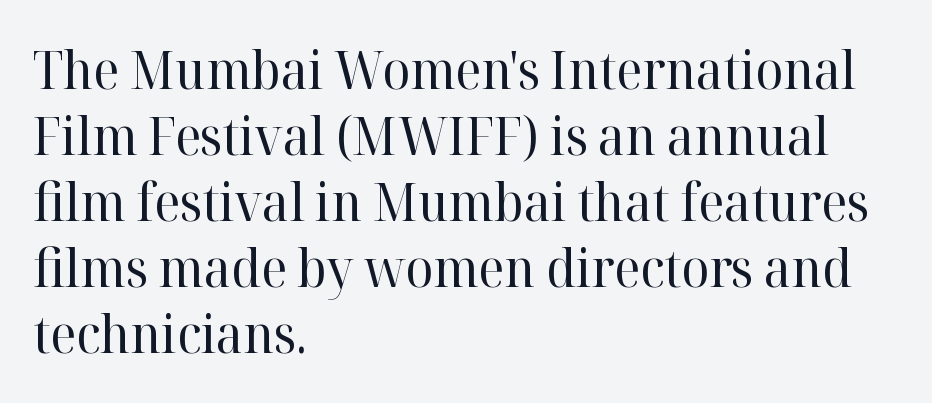
{"serif": "yes", "italic": "no", "bold": "no", "weight": "regular", "width": "normal", "stroke_contrast": "high", "x_height": "medium", "monospaced": "no", "underline": "no", "align": "left", "line_spacing": "normal", "line_spacing_ratio": 1.27, "letter_spacing": "normal", "letter_spacing_em": 0.0, "glyph_px": 52}
